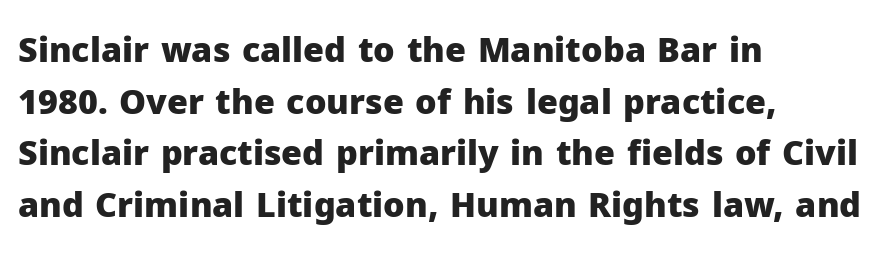
Each row of text sits above clean, open space. This sample keeps an unexceptional amount of space between lines. Note the varied advance widths — an 'i' is clearly narrower than an 'm'. Reading down the block, your eye returns to a fixed left position each line. The text was rendered using a sans face with plain stroke endings. Glyph-to-glyph distance matches everyday printed text.
